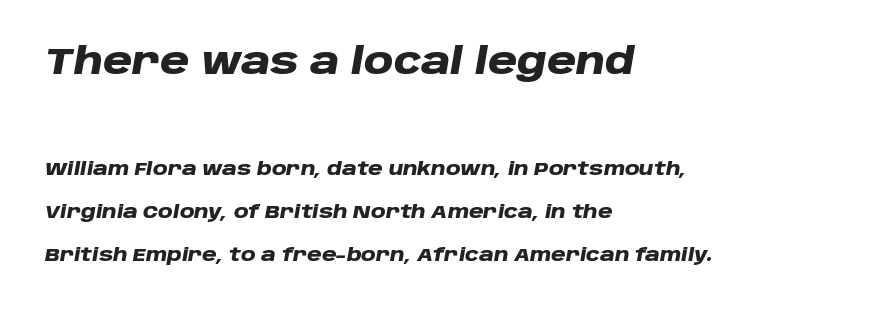
Q: Is the text bold? A: Yes.
Q: Is the text italic (slanted)? A: Yes, it leans right by about 10 degrees.
Q: Is the text underlined? A: No.
Q: How is the paragraph aligned? A: Left-aligned.
Q: Is the spacing between letters normal or unusually wide? A: Normal.
Q: Is the spacing between lines tight, normal or loose? A: Loose.
Q: Which block of text is set in a larger size, the first (top) or the second (bottom)? A: The first (top) one.
Q: Width (condensed, normal, or wide)? A: Wide.
Q: Stroke contrast? A: Low.
Q: x-height? A: Large.
Q: Monospaced? A: No.
